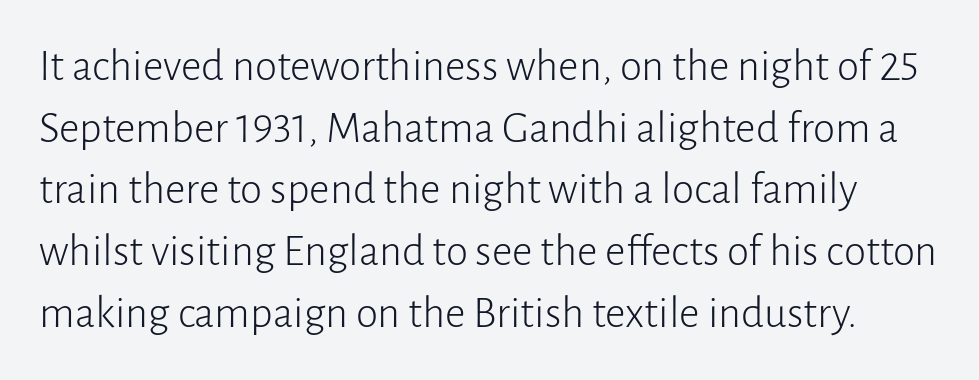
{"serif": "no", "italic": "no", "bold": "no", "weight": "light", "width": "normal", "stroke_contrast": "low", "x_height": "medium", "monospaced": "no", "underline": "no", "line_spacing": "normal", "line_spacing_ratio": 1.37, "letter_spacing": "normal", "letter_spacing_em": 0.0, "glyph_px": 45}
